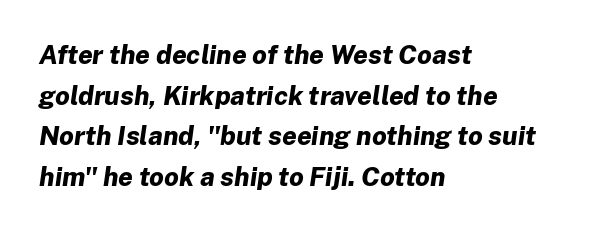
Slant detected: the letters are inclined. Does the copy run flush right? No — it runs flush left. Each row of text sits above clean, open space. These lines keep a tight, regular rhythm from letter to letter. Look at the stroke-to-counter ratio: heavy, a bold.
